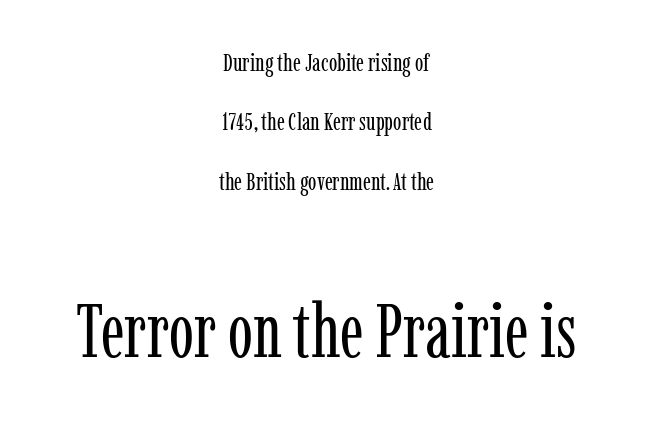
Q: Is the text bold? A: No.
Q: Is the text italic (slanted)? A: No, it is upright.
Q: Is the typeface a serif or a sans-serif typeface? A: Serif.
Q: Is the text underlined? A: No.
Q: How is the paragraph aligned? A: Centered.
Q: Is the spacing between letters normal or unusually wide? A: Normal.
Q: Is the spacing between lines tight, normal or loose? A: Loose.
Q: Which block of text is set in a larger size, the first (top) or the second (bottom)? A: The second (bottom) one.
Q: Width (condensed, normal, or wide)? A: Condensed.
Q: Stroke contrast? A: Low.
Q: x-height? A: Medium.
Q: Monospaced? A: No.
